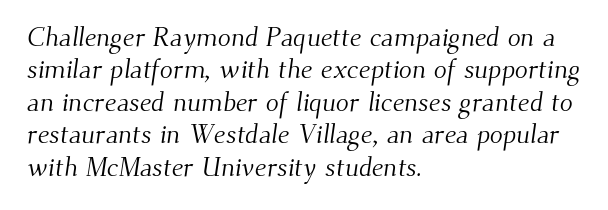
{"bold": "no", "underline": "no", "align": "left", "line_spacing_ratio": 1.2, "letter_spacing": "normal", "letter_spacing_em": 0.0, "glyph_px": 27}
